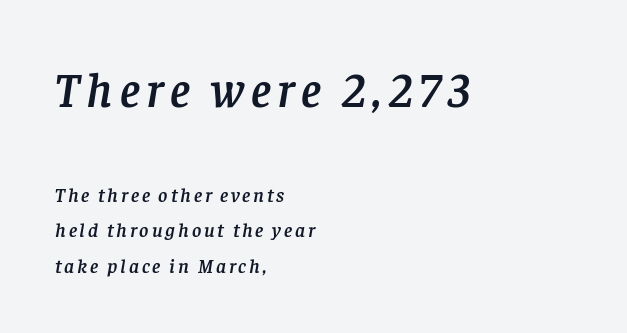
{"serif": "yes", "italic": "yes", "lean": "right", "slant_degrees": 8, "width": "normal", "stroke_contrast": "low", "x_height": "large", "monospaced": "no", "underline": "no", "align": "left", "line_spacing_ratio": 1.77, "larger_block": "first", "size_ratio": 2.45, "glyph_px": 49}
